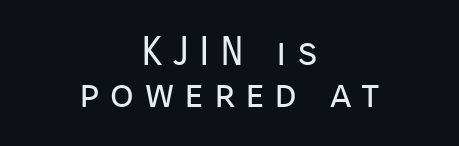
Q: Is the text bold? A: No.
Q: Is the text italic (slanted)? A: No, it is upright.
Q: Is the typeface a serif or a sans-serif typeface? A: Sans-serif.
Q: Is the text underlined? A: No.
Q: How is the paragraph aligned? A: Centered.
Q: Is the spacing between letters normal or unusually wide? A: Unusually wide.
Q: Is the spacing between lines tight, normal or loose? A: Tight.
Q: Width (condensed, normal, or wide)? A: Normal.
Q: Stroke contrast? A: Low.
Q: x-height? A: Medium.
Q: Monospaced? A: No.
